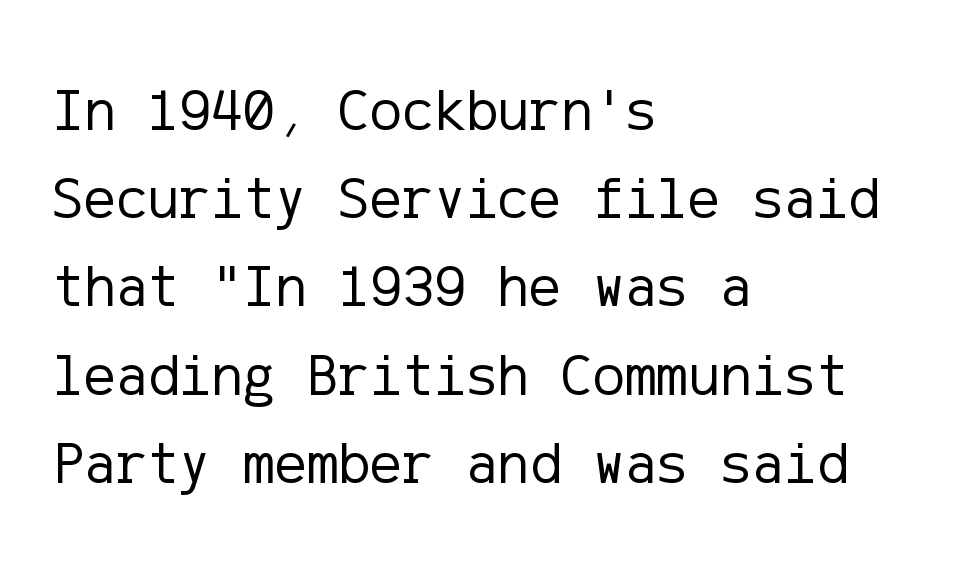
The image shows 60 px regular-weight sans-serif type, upright; set left-aligned, normal line spacing (1.47x), normal letter spacing, not underlined; low stroke contrast and a medium x-height.
